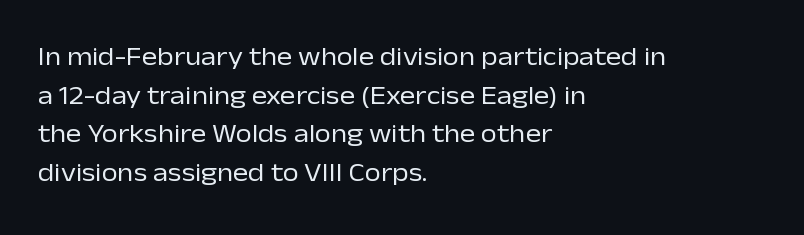
Posture: vertical. The weight tops out at a normal text grade. Words appear dense and cohesive because spacing is normal. If you drew a ruler down the left edge, every line would touch it. Line spacing here is normal. Underline: absent.
